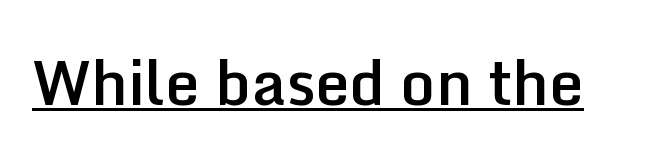
{"serif": "no", "italic": "no", "bold": "semi", "weight": "semibold", "width": "normal", "stroke_contrast": "low", "x_height": "medium", "monospaced": "no", "underline": "yes", "letter_spacing": "normal", "letter_spacing_em": 0.0, "glyph_px": 61}
